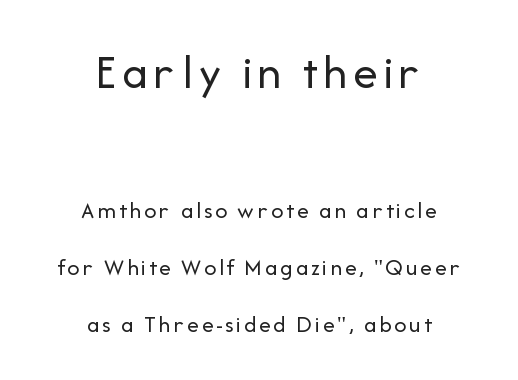
{"serif": "no", "italic": "no", "bold": "no", "weight": "regular", "width": "normal", "stroke_contrast": "low", "x_height": "medium", "monospaced": "no", "underline": "no", "align": "center", "line_spacing": "loose", "line_spacing_ratio": 2.37, "larger_block": "first", "size_ratio": 2.04, "glyph_px": 49}
